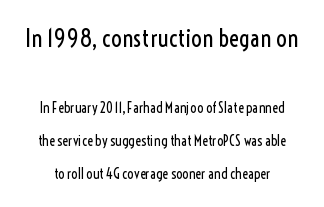
{"italic": "no", "bold": "no", "underline": "no", "line_spacing": "loose", "line_spacing_ratio": 2.37, "letter_spacing": "normal", "letter_spacing_em": 0.0, "larger_block": "first", "size_ratio": 1.71, "glyph_px": 24}
